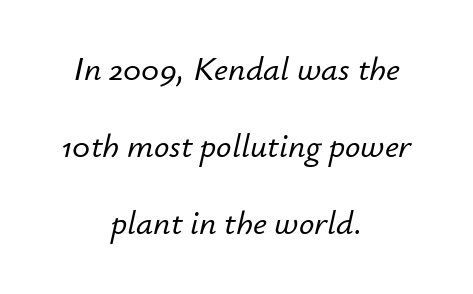
The image shows 34 px text type, italic (leaning right); set centered, loose line spacing (2.27x), normal letter spacing, not underlined; low stroke contrast and a small x-height.
